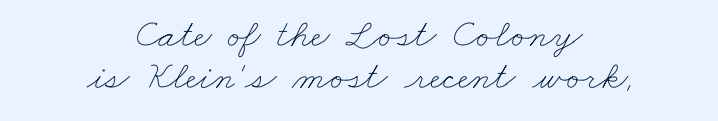
Q: Is the text bold? A: No.
Q: Is the text underlined? A: No.
Q: How is the paragraph aligned? A: Centered.
Q: Is the spacing between letters normal or unusually wide? A: Normal.
Q: Is the spacing between lines tight, normal or loose? A: Tight.
Q: Width (condensed, normal, or wide)? A: Wide.
Q: Stroke contrast? A: Low.
Q: x-height? A: Small.
Q: Monospaced? A: No.
